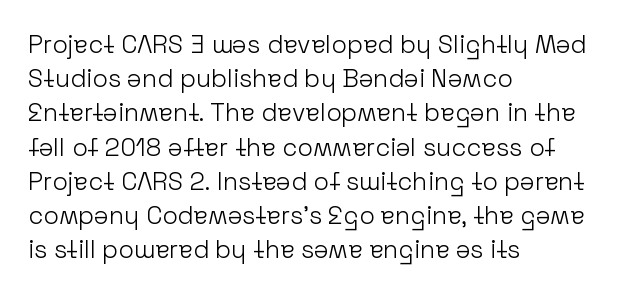
The image shows 25 px text type, upright; set left-aligned, normal line spacing (1.37x), normal letter spacing, not underlined.
